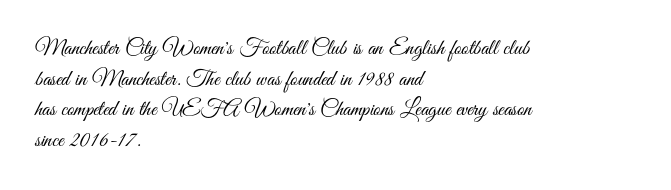
The image shows 22 px text type; set left-aligned, normal line spacing (1.39x), normal letter spacing, not underlined.
